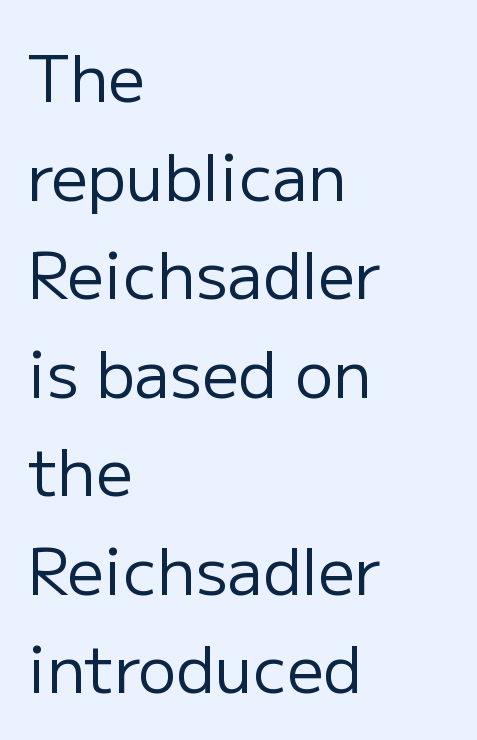
{"serif": "no", "italic": "no", "bold": "no", "weight": "regular", "width": "normal", "stroke_contrast": "low", "x_height": "medium", "monospaced": "no", "underline": "no", "align": "left", "line_spacing": "normal", "line_spacing_ratio": 1.54, "letter_spacing": "normal", "letter_spacing_em": 0.0, "glyph_px": 64}
